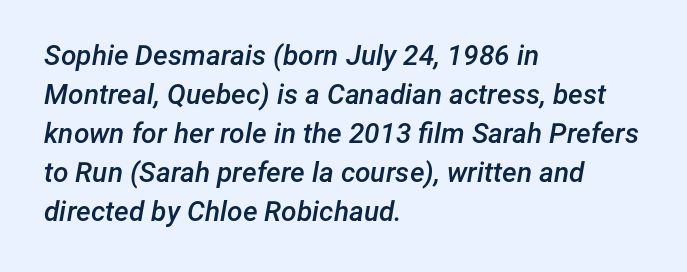
The image shows 28 px semibold type, italic (leaning right); set left-aligned, normal line spacing (1.39x), normal letter spacing, not underlined; low stroke contrast and a medium x-height.
